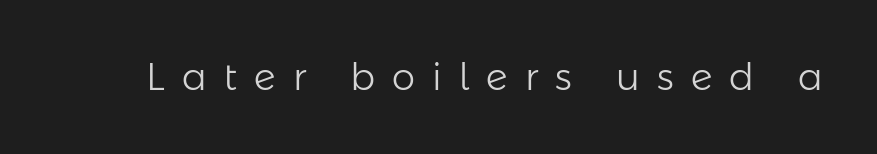
Caption: expanded tracking, letters set apart. The axis of the letterforms is exactly vertical. Think of a printed novel: that variable character pitch is what you see here. The passage shown is not bold in any degree. Just letters on the line, the space beneath them empty.
